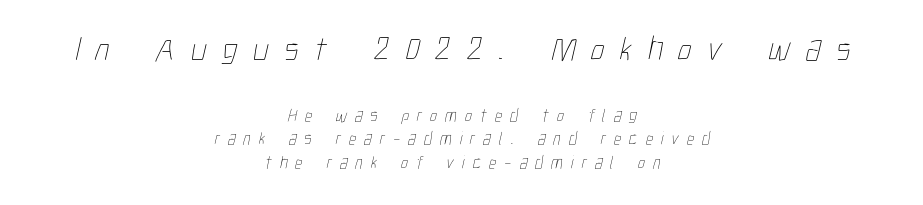
{"bold": "no", "weight": "thin", "width": "condensed", "stroke_contrast": "low", "x_height": "medium", "monospaced": "no", "underline": "no", "align": "center", "line_spacing": "normal", "line_spacing_ratio": 1.31, "letter_spacing": "wide", "letter_spacing_em": 0.44, "larger_block": "first", "size_ratio": 1.94, "glyph_px": 35}
